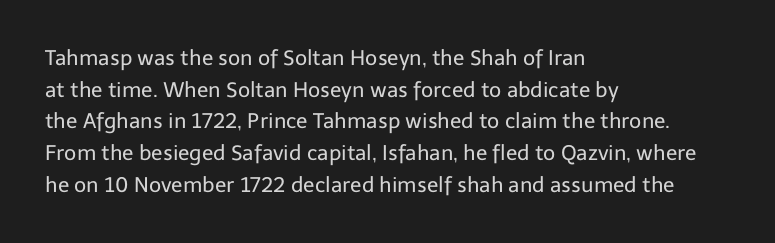
Q: Is the text bold? A: No.
Q: Is the text italic (slanted)? A: No, it is upright.
Q: Is the text underlined? A: No.
Q: How is the paragraph aligned? A: Left-aligned.
Q: Is the spacing between letters normal or unusually wide? A: Normal.
Q: Is the spacing between lines tight, normal or loose? A: Normal.
